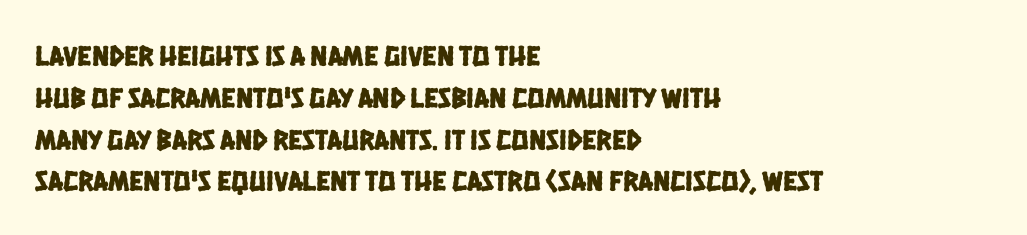
Has an underline been added? It has not. Does the type have serifs? No, each stem ends abruptly. The leading is moderate, giving the passage an even texture. The typesetter chose a ragged-right arrangement here. This sample uses plain, unmodified letter spacing. Looks like regular typesetting: each glyph gets only the width it needs.
